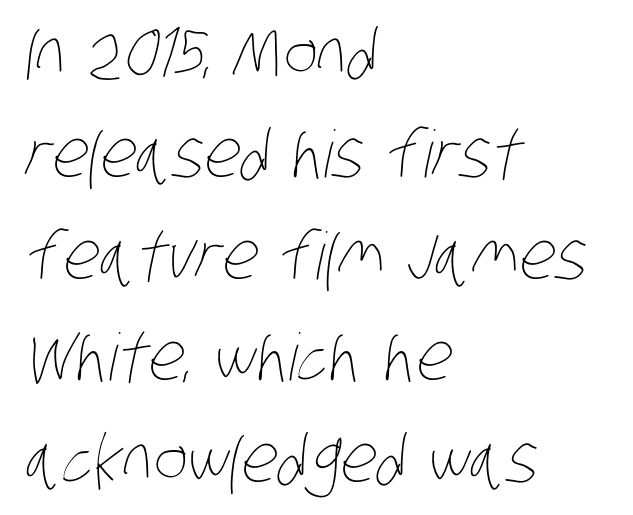
The image shows 65 px thin, condensed type; set left-aligned, normal line spacing (1.56x), normal letter spacing, not underlined; low stroke contrast and a large x-height.
